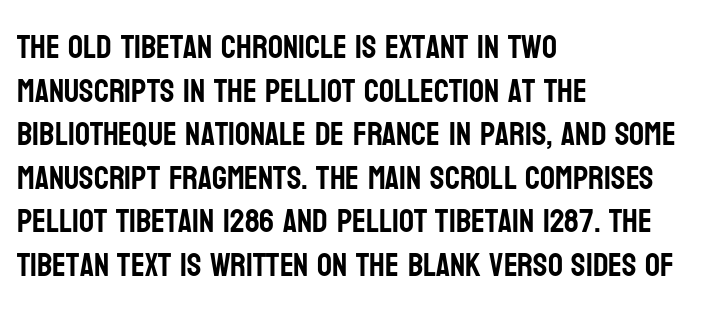
Alignment: flush left. The designer left line spacing at the default. You could not count columns in this text — the font is proportionally spaced. Serif or sans? Sans — the stroke terminals are bare. It's the straight-up-and-down kind of type.
